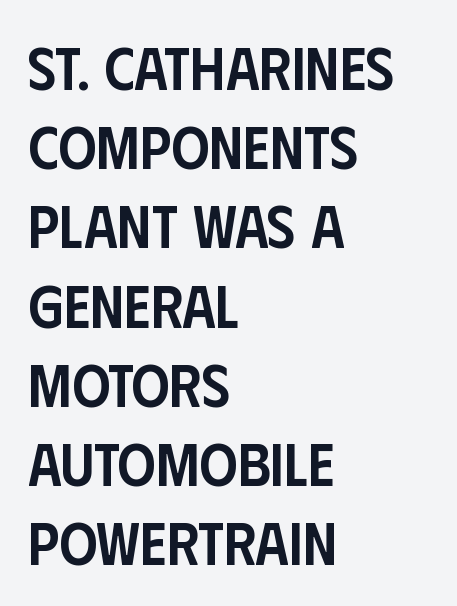
The passage shown has conventional tracking throughout. The compositor pushed each line to the left boundary. Looks like regular typesetting: each glyph gets only the width it needs. Decoration check: the copy has no underline.
